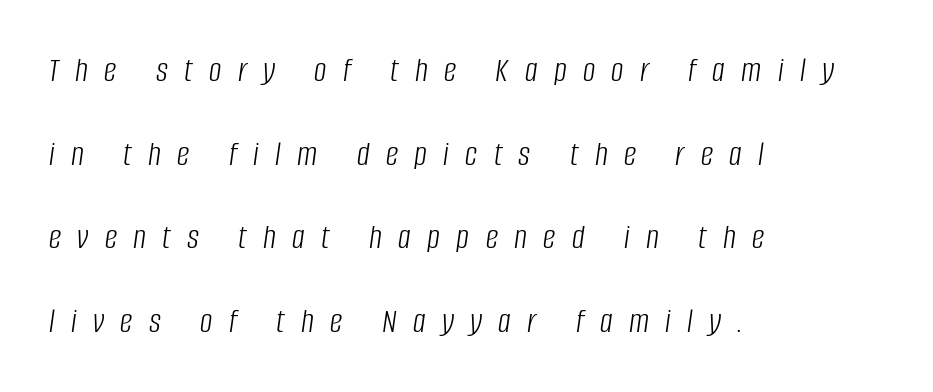
The letters look calm and open, with moderate or lighter stems. The designer dialed line spacing up above the default. Every row of glyphs begins at an identical x-position on the left. Designer's note — italics engaged.
